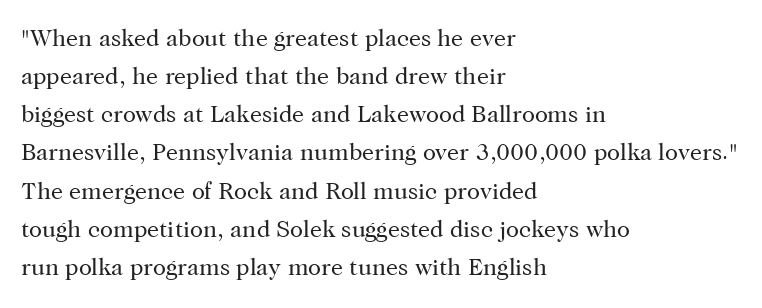
The image shows 24 px text type, upright; set left-aligned, normal line spacing (1.59x), normal letter spacing, not underlined.
